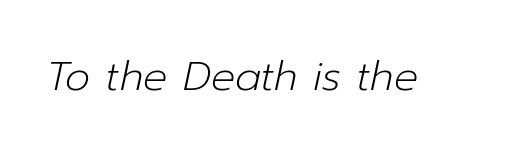
{"italic": "yes", "lean": "right", "slant_degrees": 12, "bold": "no", "weight": "light", "width": "normal", "stroke_contrast": "low", "x_height": "medium", "monospaced": "no", "underline": "no", "letter_spacing": "normal", "letter_spacing_em": 0.0, "glyph_px": 40}
